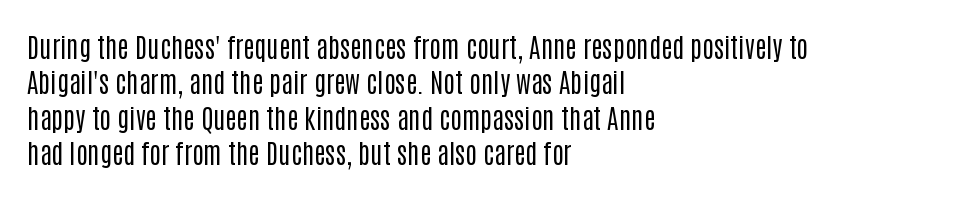
Line beginnings align vertically; line endings do not. The typography opts for an upright posture over an oblique one. Baseline-to-baseline distance is the conventional proportion of letter height. The characters are drawn with everyday or finer stroke widths. Here the glyphs are tracked normally, forming tight word shapes.
